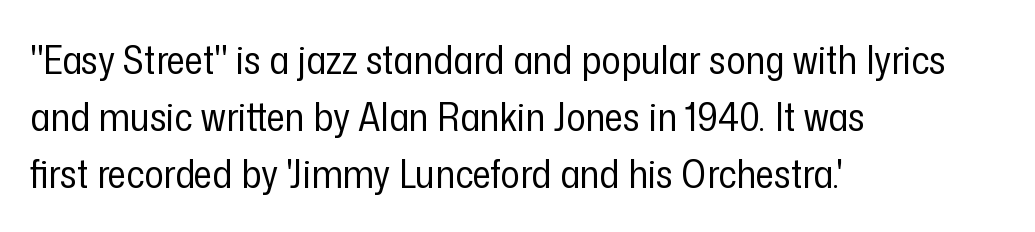
Q: Is the text bold? A: No.
Q: Is the text italic (slanted)? A: No, it is upright.
Q: Is the typeface a serif or a sans-serif typeface? A: Sans-serif.
Q: Is the text underlined? A: No.
Q: How is the paragraph aligned? A: Left-aligned.
Q: Is the spacing between letters normal or unusually wide? A: Normal.
Q: Is the spacing between lines tight, normal or loose? A: Normal.
Q: Width (condensed, normal, or wide)? A: Condensed.
Q: Stroke contrast? A: Low.
Q: x-height? A: Medium.
Q: Monospaced? A: No.
